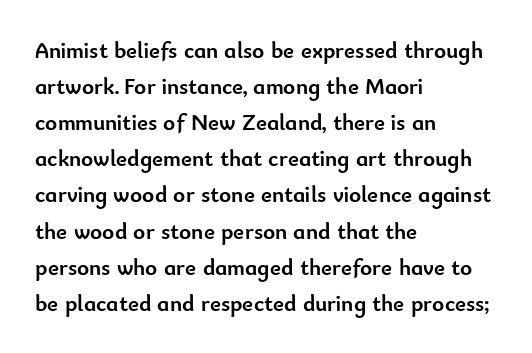
Notice how descenders clear the ascenders below comfortably — that's standard leading. The sample has been set heavy, in full bold. Italic? Not at all — the glyphs are vertical. A bare baseline throughout the passage. The rag falls on the right side of this text block. Inter-character spacing is left at the font's built-in metrics.
